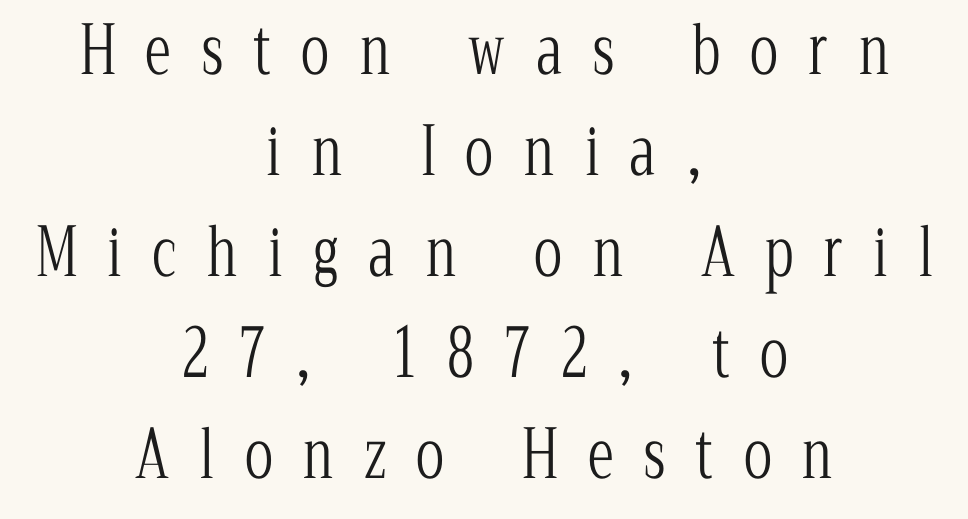
Q: Is the text bold? A: No.
Q: Is the text italic (slanted)? A: No, it is upright.
Q: Is the typeface a serif or a sans-serif typeface? A: Serif.
Q: Is the text underlined? A: No.
Q: How is the paragraph aligned? A: Centered.
Q: Is the spacing between letters normal or unusually wide? A: Unusually wide.
Q: Is the spacing between lines tight, normal or loose? A: Normal.
Q: Width (condensed, normal, or wide)? A: Condensed.
Q: Stroke contrast? A: Low.
Q: x-height? A: Medium.
Q: Monospaced? A: No.
